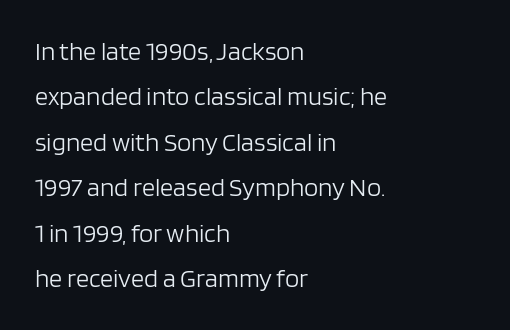
The image shows 26 px text type, upright; set left-aligned, line spacing 1.75x, normal letter spacing, not underlined.
